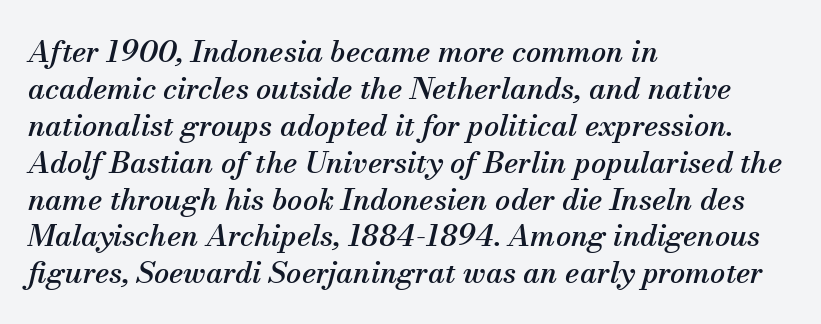
Q: Is the text italic (slanted)? A: Yes, it leans right by about 13 degrees.
Q: Is the typeface a serif or a sans-serif typeface? A: Serif.
Q: Is the text underlined? A: No.
Q: How is the paragraph aligned? A: Left-aligned.
Q: Is the spacing between letters normal or unusually wide? A: Normal.
Q: Width (condensed, normal, or wide)? A: Normal.
Q: Stroke contrast? A: Medium.
Q: x-height? A: Small.
Q: Monospaced? A: No.
